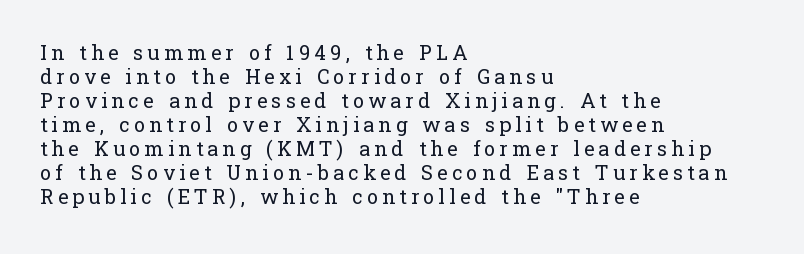
Unbolded letterforms with no extra heft. Leftover space on each line is placed entirely after the last word. Tracking here is generous; glyphs stand well apart from one another. The letters stand upright; this is a roman face. Rule under the text: the space is simply empty.
